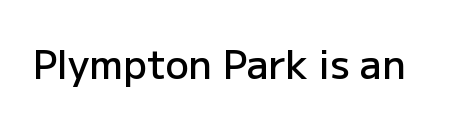
{"serif": "no", "italic": "no", "bold": "semi", "weight": "semibold", "width": "normal", "stroke_contrast": "low", "x_height": "medium", "monospaced": "no", "underline": "no", "letter_spacing": "normal", "letter_spacing_em": 0.0, "glyph_px": 39}
